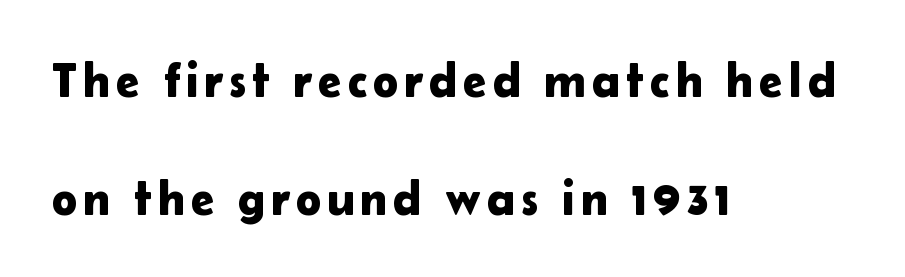
Quick note: interline space is abundant. Character widths vary here, with narrow letters taking less room than wide ones. This rendering employs a face without finishing strokes, i.e., a sans-serif. Check the space under the baseline: it is left empty.
